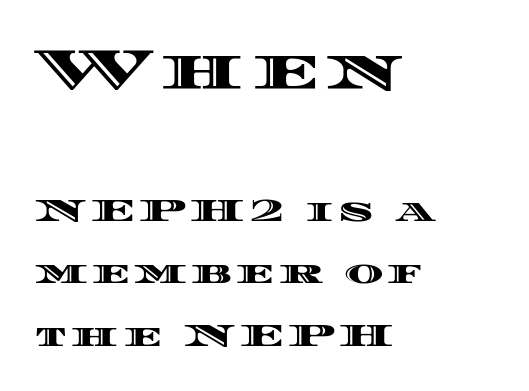
These lines are set flush left with a ragged right edge. Rule under the text: the space is simply empty. Looks like regular typesetting: each glyph gets only the width it needs. Posture: vertical.
